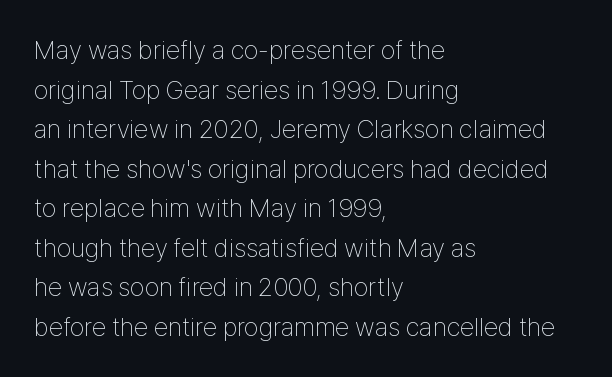
Q: Is the text bold? A: No.
Q: Is the text italic (slanted)? A: No, it is upright.
Q: Is the text underlined? A: No.
Q: How is the paragraph aligned? A: Left-aligned.
Q: Is the spacing between letters normal or unusually wide? A: Normal.
Q: Is the spacing between lines tight, normal or loose? A: Normal.
